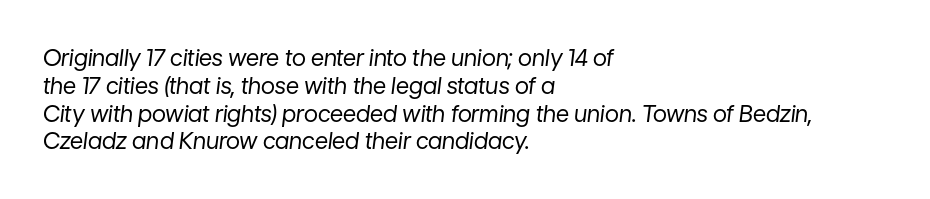
{"italic": "yes", "lean": "right", "slant_degrees": 7, "bold": "no", "underline": "no", "align": "left", "line_spacing_ratio": 1.21, "letter_spacing": "normal", "letter_spacing_em": 0.0, "glyph_px": 23}
